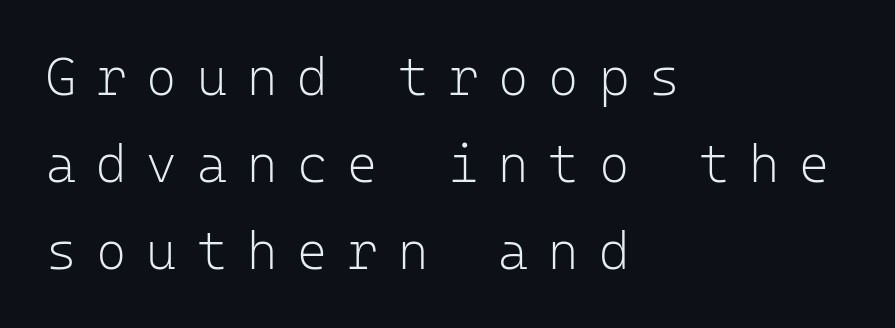
The image shows 52 px light sans-serif type, upright, monospaced; set left-aligned, normal line spacing (1.67x), unusually wide letter spacing (+0.38 em), not underlined; low stroke contrast and a medium x-height.
